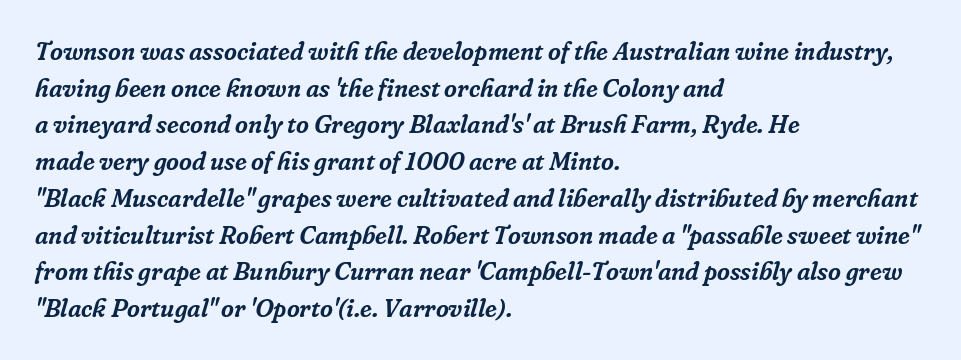
The image shows 25 px text type, italic (leaning right); set left-aligned, normal line spacing (1.47x), normal letter spacing, not underlined.
